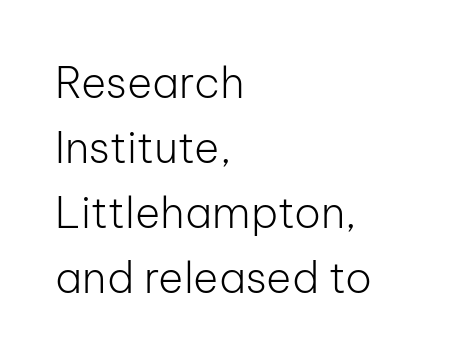
{"serif": "no", "italic": "no", "bold": "no", "weight": "light", "width": "normal", "stroke_contrast": "low", "x_height": "medium", "monospaced": "no", "underline": "no", "align": "left", "line_spacing": "normal", "line_spacing_ratio": 1.51, "letter_spacing": "normal", "letter_spacing_em": 0.0, "glyph_px": 43}
